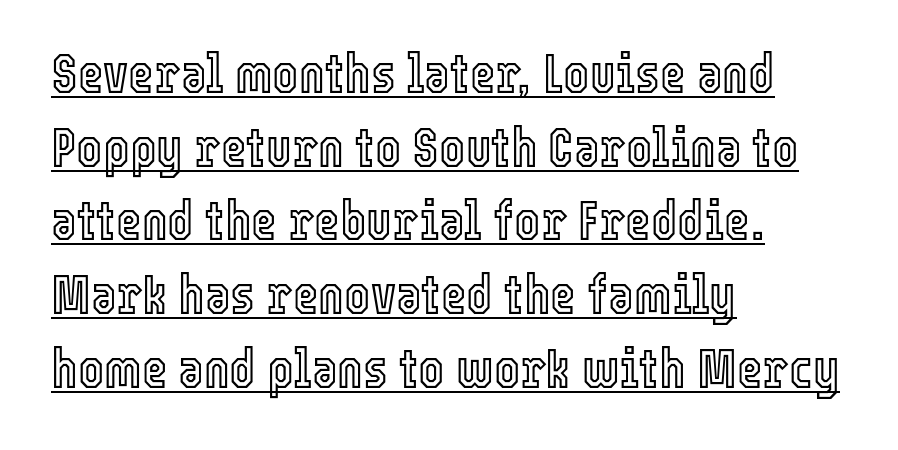
The image shows 55 px condensed type, upright; set left-aligned, normal line spacing (1.34x), normal letter spacing, underlined; a medium x-height.
